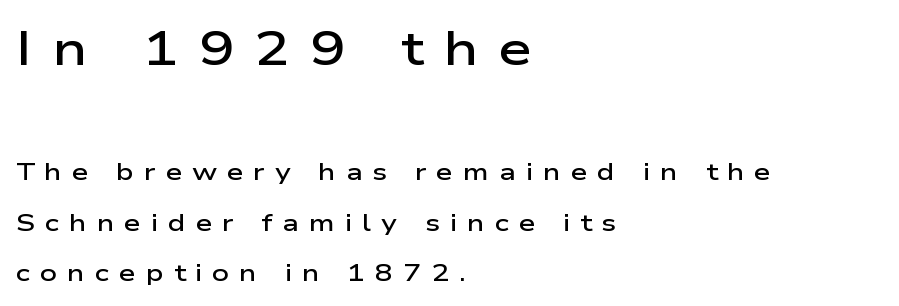
These lines have a slow, spaced-out rhythm from letter to letter. Rule under the text: the space is simply empty. Look at the stroke-to-counter ratio: somewhat heavy, a semibold. Posture: upright roman. The rendering uses a large line-height, opening up the rows.
